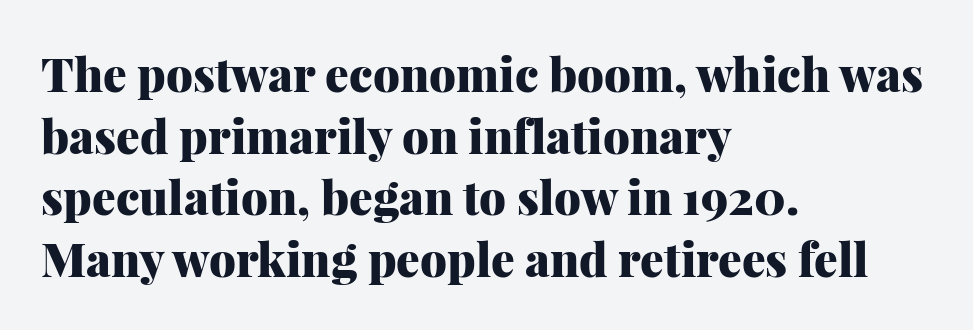
Q: Is the text bold? A: Yes.
Q: Is the text italic (slanted)? A: No, it is upright.
Q: Is the typeface a serif or a sans-serif typeface? A: Serif.
Q: Is the text underlined? A: No.
Q: How is the paragraph aligned? A: Left-aligned.
Q: Is the spacing between letters normal or unusually wide? A: Normal.
Q: Is the spacing between lines tight, normal or loose? A: Normal.
Q: Width (condensed, normal, or wide)? A: Normal.
Q: Stroke contrast? A: Medium.
Q: x-height? A: Medium.
Q: Monospaced? A: No.
